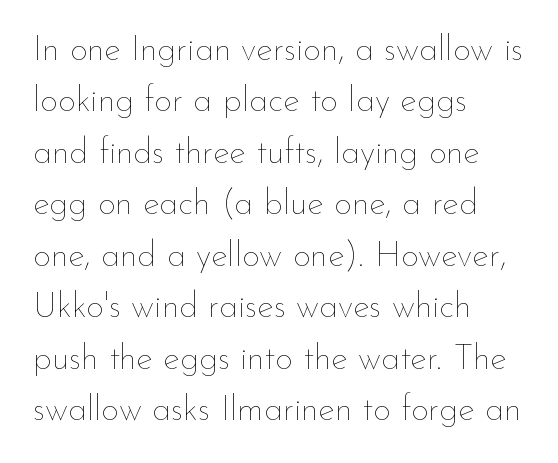
Spacing between characters is what you'd get straight out of the box. When letters stand straight like this, we call the style roman or upright. The rag falls on the right side of this text block. A clean baseline with only descenders dipping below it.
